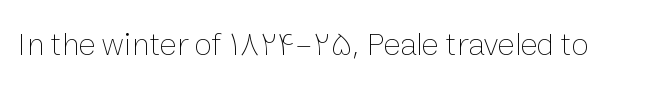
Characters remain perfectly vertical along every line. No chunkiness to these letters — they're not bold. You could not count columns in this text — the font is proportionally spaced. The gap between lines stays unmarked. This sample uses plain, unmodified letter spacing.
